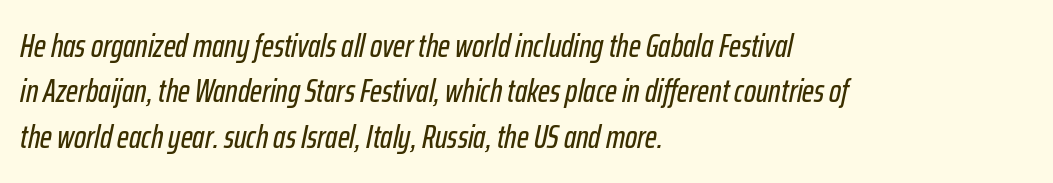
The passage is arranged the way most books set body copy — flush left. The font's italic variant was chosen for this text. Quick note: interline space is typical. Each letter keeps its own natural width here, so spacing adapts to shape. Each row of text sits above clean, open space.
